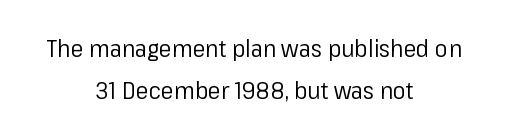
{"italic": "no", "bold": "no", "underline": "no", "align": "center", "line_spacing_ratio": 1.76, "letter_spacing": "normal", "letter_spacing_em": 0.0, "glyph_px": 24}
